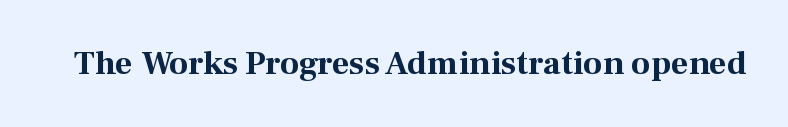
{"serif": "yes", "italic": "no", "bold": "yes", "weight": "bold", "width": "normal", "stroke_contrast": "medium", "x_height": "medium", "monospaced": "no", "underline": "no", "letter_spacing": "normal", "letter_spacing_em": 0.0, "glyph_px": 34}
